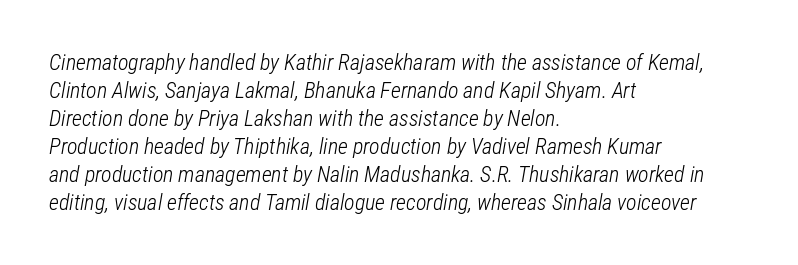
These glyphs show unthickened strokes, regular width or finer. Characters are canted at an angle relative to the baseline's perpendicular. The rendering anchors every line to the left-hand side. Leading matches the norm, producing a regular column. The passage shown has conventional tracking throughout. Quick note: underline off.
